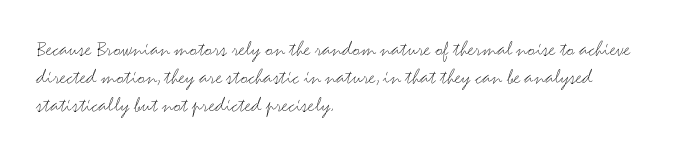
No extra ink here — the face is not bold. Students, observe: this is what conventionally led text looks like. Visually the block forms a straight wall on the left and a jagged coastline on the right. Clear beneath every line of the passage.
